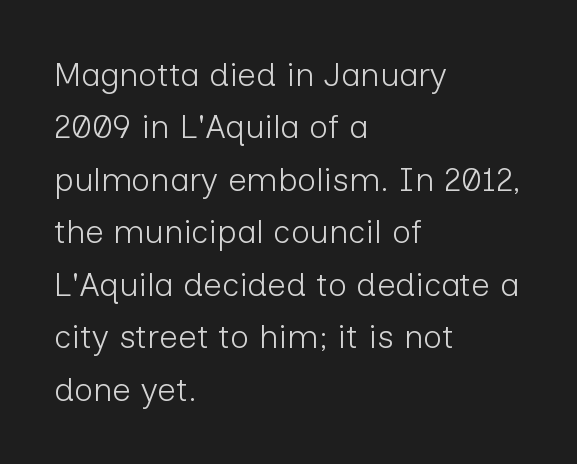
{"serif": "no", "italic": "no", "bold": "no", "weight": "light", "width": "normal", "stroke_contrast": "low", "x_height": "medium", "monospaced": "no", "underline": "no", "align": "left", "line_spacing": "normal", "line_spacing_ratio": 1.59, "letter_spacing": "normal", "letter_spacing_em": 0.0, "glyph_px": 33}
